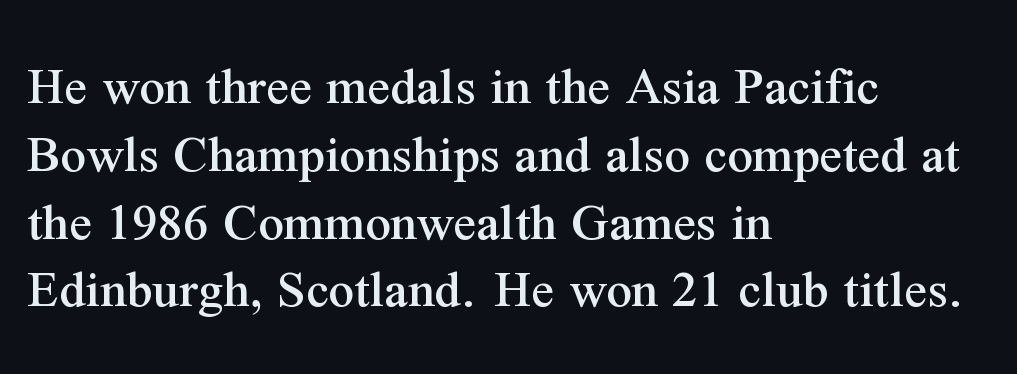
{"serif": "yes", "italic": "no", "width": "normal", "stroke_contrast": "medium", "x_height": "medium", "monospaced": "no", "underline": "no", "align": "left", "line_spacing_ratio": 1.21, "letter_spacing": "normal", "letter_spacing_em": 0.0, "glyph_px": 56}
